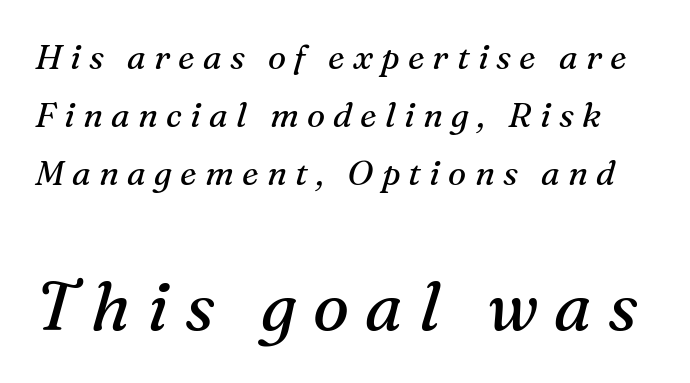
Q: Is the text bold? A: No.
Q: Is the text italic (slanted)? A: Yes, it leans right by about 16 degrees.
Q: Is the typeface a serif or a sans-serif typeface? A: Serif.
Q: Is the text underlined? A: No.
Q: Is the spacing between letters normal or unusually wide? A: Unusually wide.
Q: Is the spacing between lines tight, normal or loose? A: Normal.
Q: Which block of text is set in a larger size, the first (top) or the second (bottom)? A: The second (bottom) one.
Q: Width (condensed, normal, or wide)? A: Normal.
Q: Stroke contrast? A: Medium.
Q: x-height? A: Medium.
Q: Monospaced? A: No.
